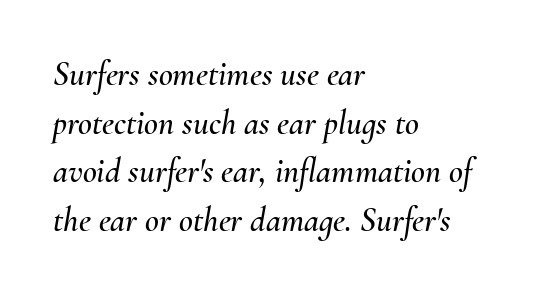
{"italic": "yes", "lean": "right", "slant_degrees": 10, "width": "normal", "stroke_contrast": "medium", "x_height": "small", "monospaced": "no", "underline": "no", "align": "left", "line_spacing": "normal", "line_spacing_ratio": 1.43, "letter_spacing": "normal", "letter_spacing_em": 0.0, "glyph_px": 34}
